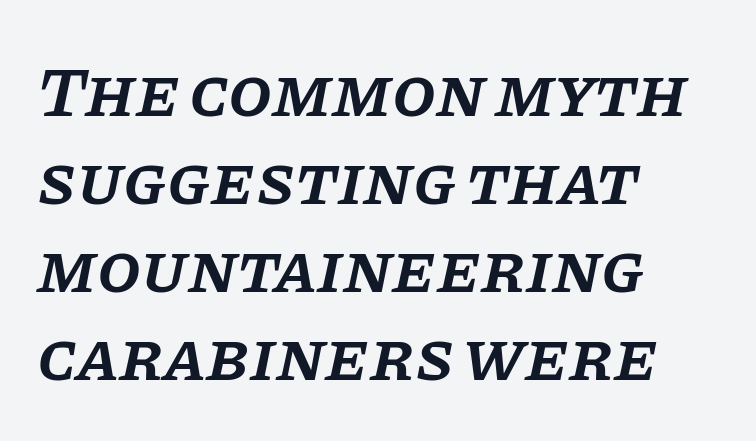
Q: Is the text bold? A: Semi-bold.
Q: Is the text italic (slanted)? A: Yes, it leans right by about 11 degrees.
Q: Is the typeface a serif or a sans-serif typeface? A: Serif.
Q: Is the text underlined? A: No.
Q: How is the paragraph aligned? A: Left-aligned.
Q: Is the spacing between letters normal or unusually wide? A: Normal.
Q: Width (condensed, normal, or wide)? A: Normal.
Q: Stroke contrast? A: Low.
Q: x-height? A: Large.
Q: Monospaced? A: No.
